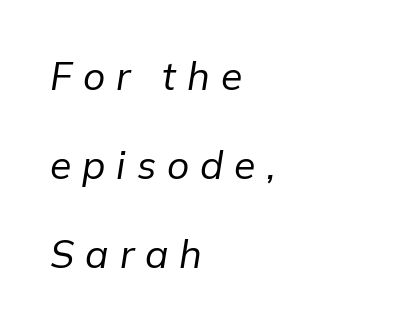
The text block is weighted toward the left margin, trailing off unevenly rightward. Quick note: underline off. The passage shown is typed in a proportional face where columns would drift. The whole block is typeset with a tilt. Loosely led — the rows are spread out.
